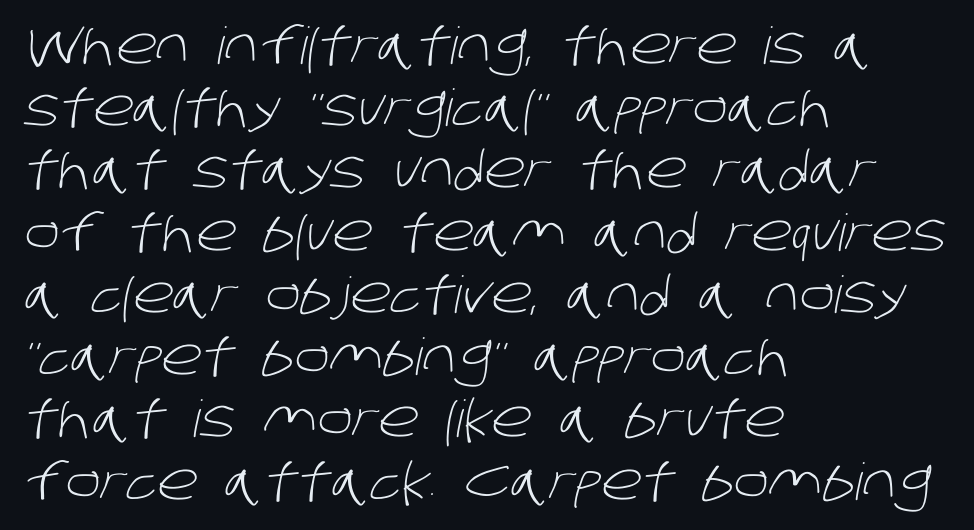
The glyphs in this specimen are sans serif. A clean baseline with only descenders dipping below it. Compared with a typical body face, this is equally light or lighter still. The gaps between neighbouring characters are ordinary and unremarkable.
